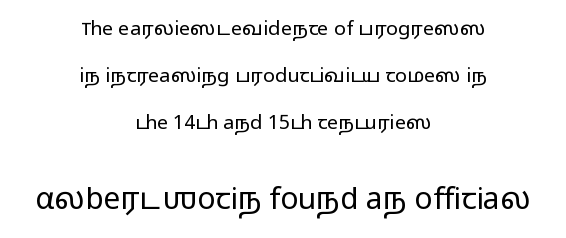
In CSS terms this would be text-align: center. Look at the glyph heights: the lower group is clearly the bigger setting. Airy leading. Looks like regular typesetting: each glyph gets only the width it needs. Check under the words: just untouched page. Ascenders rise straight up at ninety degrees.
